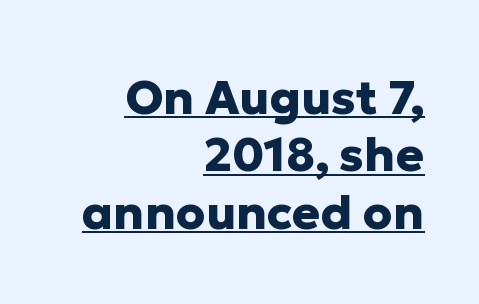
{"serif": "no", "italic": "no", "bold": "yes", "weight": "heavy", "width": "normal", "stroke_contrast": "low", "x_height": "medium", "monospaced": "no", "underline": "yes", "align": "right", "line_spacing_ratio": 1.22, "letter_spacing": "normal", "letter_spacing_em": 0.0, "glyph_px": 47}
